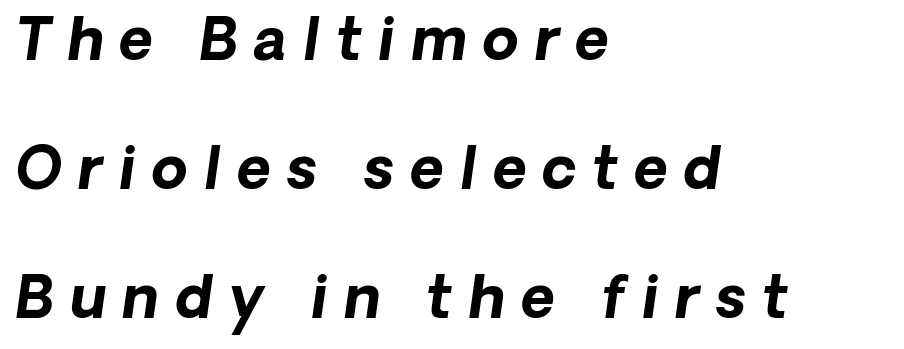
The image shows 58 px bold type, italic (leaning right); set left-aligned, loose line spacing (2.22x), unusually wide letter spacing (+0.28 em), not underlined; low stroke contrast and a medium x-height.
